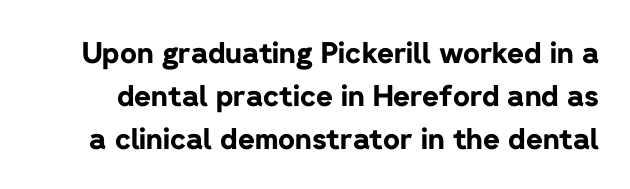
{"serif": "no", "italic": "no", "bold": "yes", "weight": "bold", "width": "normal", "stroke_contrast": "low", "x_height": "medium", "monospaced": "no", "underline": "no", "line_spacing": "normal", "line_spacing_ratio": 1.48, "letter_spacing": "normal", "letter_spacing_em": 0.0, "glyph_px": 29}
